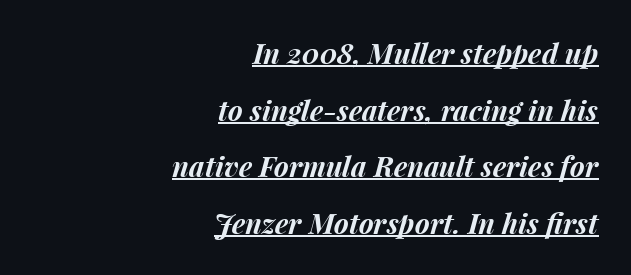
{"italic": "yes", "lean": "right", "slant_degrees": 15, "bold": "yes", "weight": "bold", "width": "normal", "stroke_contrast": "medium", "x_height": "medium", "monospaced": "no", "underline": "yes", "align": "right", "line_spacing": "loose", "line_spacing_ratio": 2.02, "letter_spacing": "normal", "letter_spacing_em": 0.0, "glyph_px": 28}
